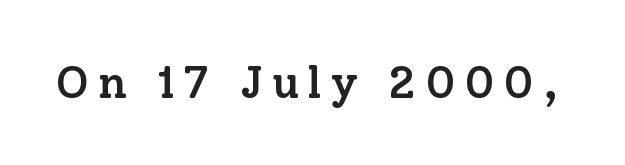
Q: Is the text bold? A: Semi-bold.
Q: Is the text italic (slanted)? A: No, it is upright.
Q: Is the typeface a serif or a sans-serif typeface? A: Serif.
Q: Is the text underlined? A: No.
Q: Is the spacing between letters normal or unusually wide? A: Unusually wide.
Q: Width (condensed, normal, or wide)? A: Normal.
Q: Stroke contrast? A: Low.
Q: x-height? A: Medium.
Q: Monospaced? A: No.
